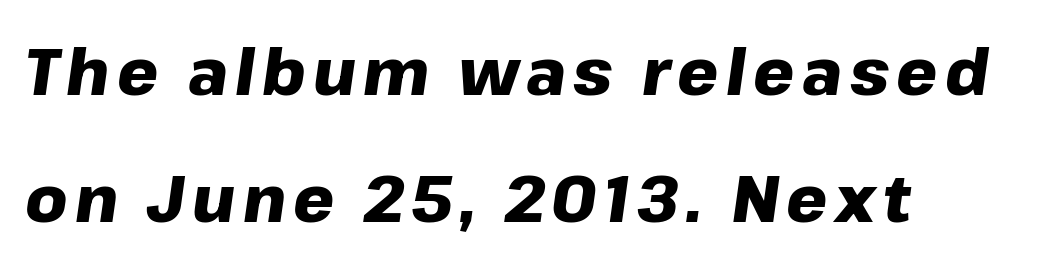
Q: Is the text bold? A: Yes.
Q: Is the text italic (slanted)? A: Yes, it leans right by about 8 degrees.
Q: Is the text underlined? A: No.
Q: How is the paragraph aligned? A: Left-aligned.
Q: Is the spacing between lines tight, normal or loose? A: Loose.
Q: Width (condensed, normal, or wide)? A: Normal.
Q: Stroke contrast? A: Low.
Q: x-height? A: Medium.
Q: Monospaced? A: No.
